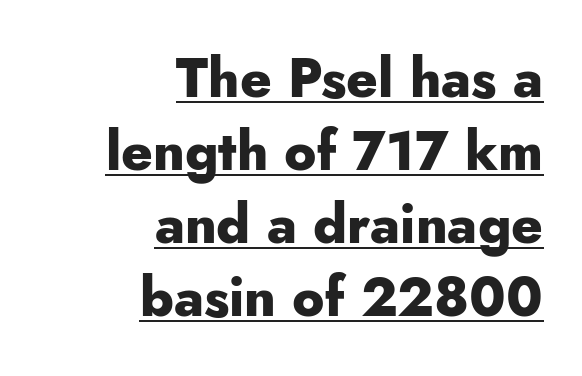
Has an underline been added? It has. The lines sit at an ordinary, default distance from one another. The face used here is proportionally spaced, like ordinary book or web type. Posture: straight, roman, zero tilt. Here the glyphs are tracked normally, forming tight word shapes.
